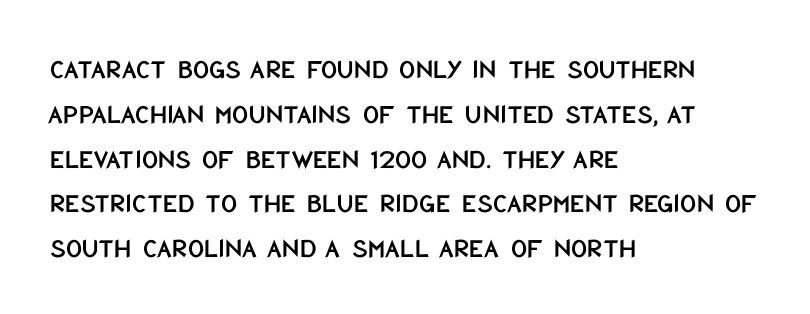
The image shows 28 px condensed sans-serif type, upright; set left-aligned, normal line spacing (1.6x), normal letter spacing, not underlined; low stroke contrast and a large x-height.
